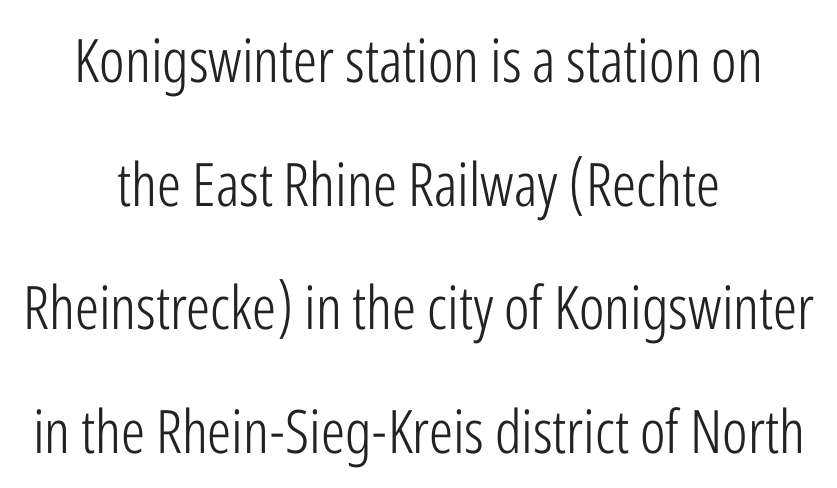
The image shows 60 px light, condensed sans-serif type, upright; set centered, loose line spacing (2.06x), normal letter spacing, not underlined; low stroke contrast and a medium x-height.
